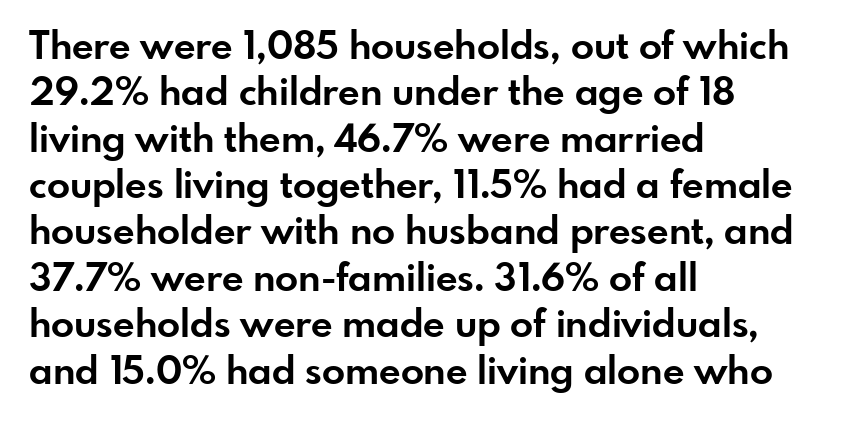
Q: Is the text bold? A: Yes.
Q: Is the text italic (slanted)? A: No, it is upright.
Q: Is the typeface a serif or a sans-serif typeface? A: Sans-serif.
Q: Is the text underlined? A: No.
Q: How is the paragraph aligned? A: Left-aligned.
Q: Is the spacing between letters normal or unusually wide? A: Normal.
Q: Width (condensed, normal, or wide)? A: Normal.
Q: Stroke contrast? A: Low.
Q: x-height? A: Small.
Q: Monospaced? A: No.
